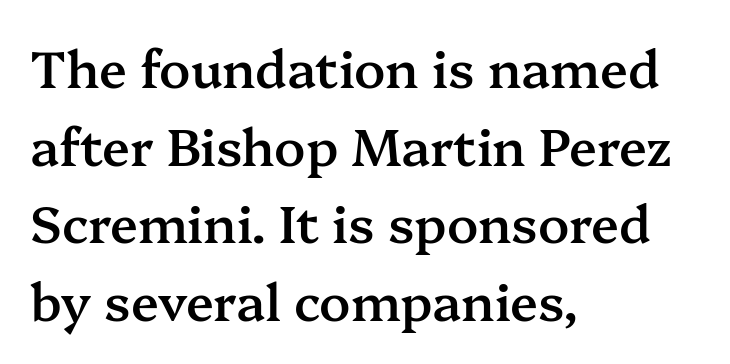
The image shows 51 px semibold serif type, upright; set left-aligned, normal line spacing (1.52x), normal letter spacing, not underlined; medium stroke contrast and a medium x-height.
